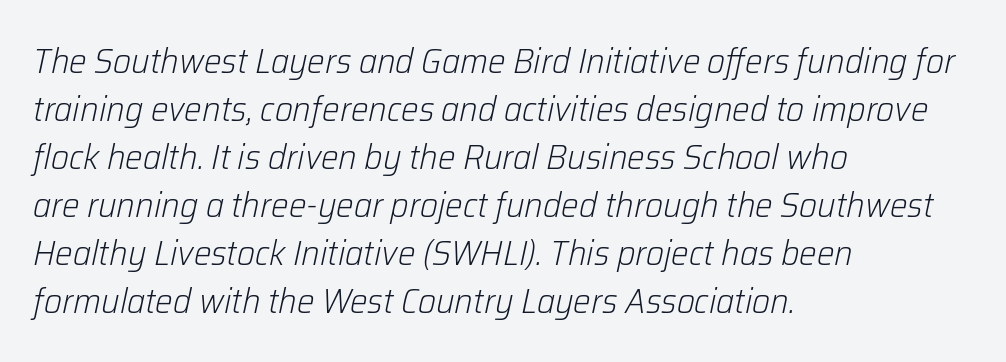
Q: Is the text bold? A: No.
Q: Is the text italic (slanted)? A: Yes, it leans right by about 12 degrees.
Q: Is the text underlined? A: No.
Q: How is the paragraph aligned? A: Left-aligned.
Q: Is the spacing between letters normal or unusually wide? A: Normal.
Q: Is the spacing between lines tight, normal or loose? A: Normal.
Q: Width (condensed, normal, or wide)? A: Normal.
Q: Stroke contrast? A: Low.
Q: x-height? A: Medium.
Q: Monospaced? A: No.
